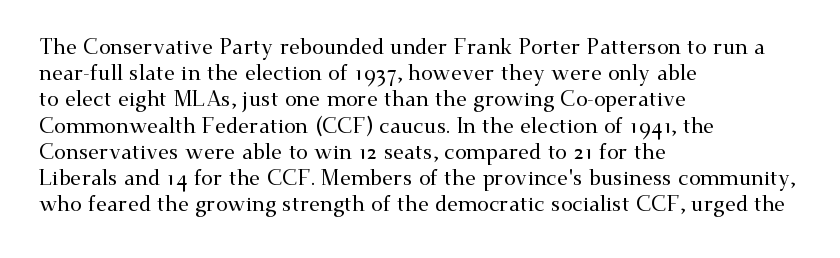
A typesetter would call this leading conventional body-copy spacing. Upright lettering throughout. This rendering uses left alignment, leaving the right contour irregular. The letterforms sit shoulder to shoulder at normal distance. Decoration check: the copy has no underline.
